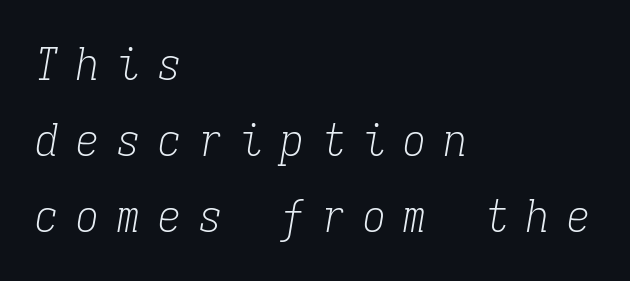
Q: Is the text bold? A: No.
Q: Is the text italic (slanted)? A: Yes, it leans right by about 9 degrees.
Q: Is the typeface a serif or a sans-serif typeface? A: Serif.
Q: Is the text underlined? A: No.
Q: How is the paragraph aligned? A: Left-aligned.
Q: Is the spacing between letters normal or unusually wide? A: Unusually wide.
Q: Is the spacing between lines tight, normal or loose? A: Normal.
Q: Width (condensed, normal, or wide)? A: Condensed.
Q: Stroke contrast? A: Low.
Q: x-height? A: Medium.
Q: Monospaced? A: Yes.
